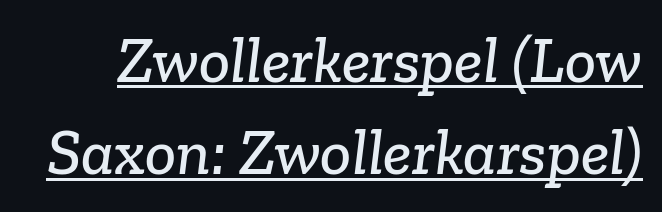
The image shows 65 px serif type; set normal line spacing (1.42x), normal letter spacing, underlined; low stroke contrast and a medium x-height.
